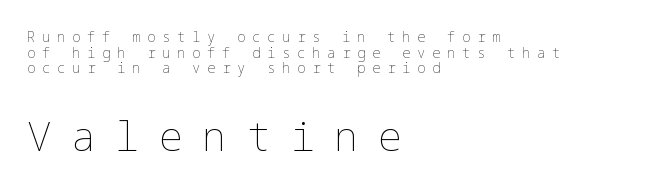
The typesetter chose a ragged-right arrangement here. You could only call the tracking loose — the letters float apart. Unmarked baselines from the first word to the last. Line spacing here is tight.
